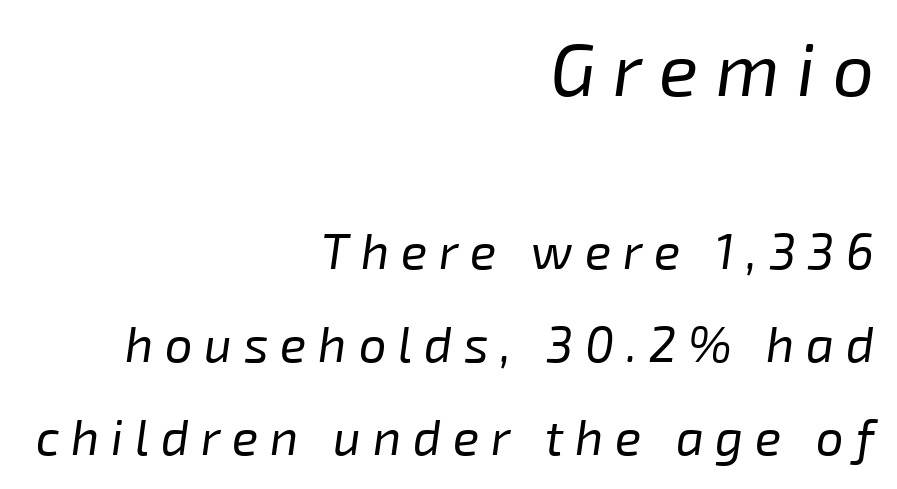
Q: Is the text bold? A: No.
Q: Is the text italic (slanted)? A: Yes, it leans right by about 8 degrees.
Q: Is the text underlined? A: No.
Q: How is the paragraph aligned? A: Right-aligned.
Q: Is the spacing between letters normal or unusually wide? A: Unusually wide.
Q: Is the spacing between lines tight, normal or loose? A: Loose.
Q: Which block of text is set in a larger size, the first (top) or the second (bottom)? A: The first (top) one.
Q: Width (condensed, normal, or wide)? A: Normal.
Q: Stroke contrast? A: Low.
Q: x-height? A: Medium.
Q: Monospaced? A: No.
